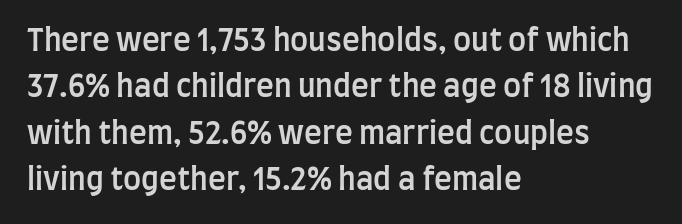
The font is running at a semibold setting, under full bold. Grotesque or geometric, the face here clearly has no serifs. Plain, unruled lines of type. The face used here is proportionally spaced, like ordinary book or web type. Compared with typical paragraphs, the rows here are spaced about the same. The gaps between neighbouring characters are ordinary and unremarkable.
